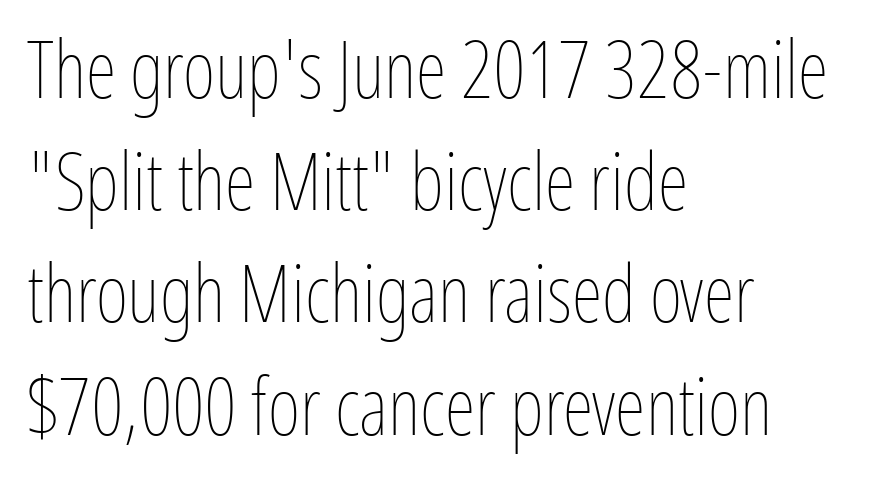
The weight tops out at a normal text grade. Honestly, there is no underline to notice here at all. Notice how descenders clear the ascenders below comfortably — that's standard leading. No italicization has been applied; the sample stays upright. Looks like regular typesetting: each glyph gets only the width it needs. Letter spacing: default.
